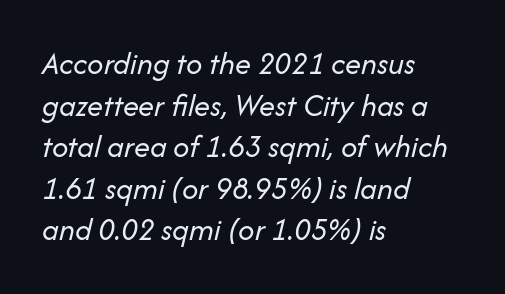
The image shows 32 px regular-weight type, italic (leaning right); set left-aligned, normal line spacing (1.3x), normal letter spacing, not underlined; low stroke contrast and a medium x-height.
